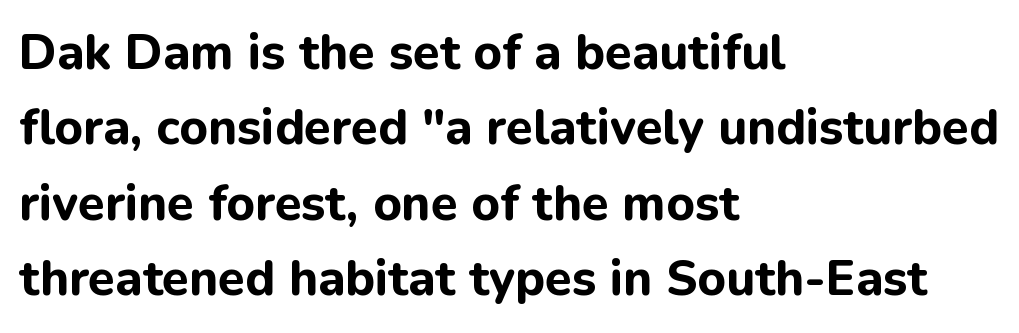
{"serif": "no", "italic": "no", "bold": "yes", "weight": "bold", "width": "normal", "stroke_contrast": "low", "x_height": "medium", "monospaced": "no", "underline": "no", "align": "left", "line_spacing": "normal", "line_spacing_ratio": 1.54, "letter_spacing": "normal", "letter_spacing_em": 0.0, "glyph_px": 49}
